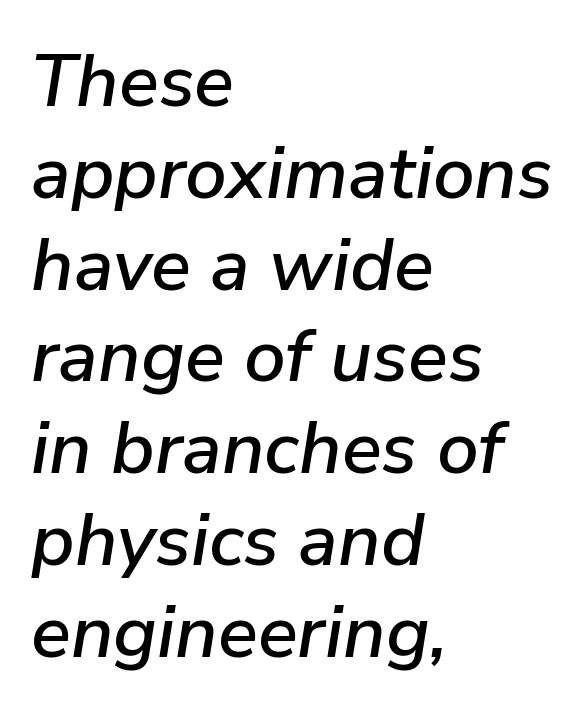
{"italic": "yes", "lean": "right", "slant_degrees": 9, "width": "normal", "stroke_contrast": "low", "x_height": "medium", "monospaced": "no", "underline": "no", "align": "left", "line_spacing_ratio": 1.24, "letter_spacing": "normal", "letter_spacing_em": 0.0, "glyph_px": 74}
